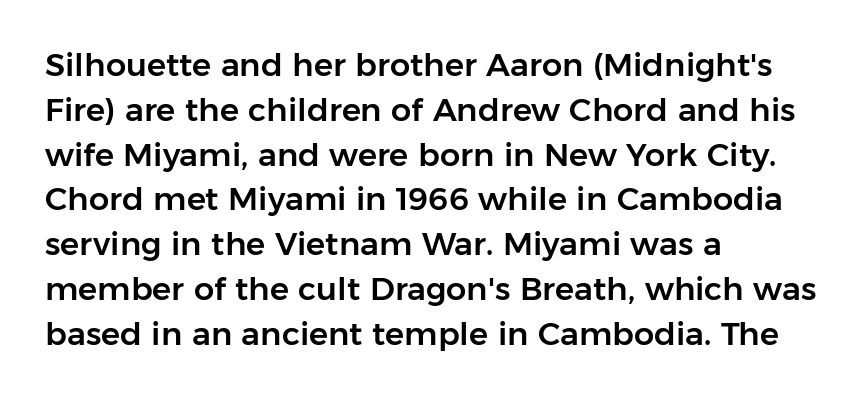
The image shows 32 px sans-serif type, upright; set left-aligned, normal line spacing (1.4x), normal letter spacing, not underlined; low stroke contrast and a medium x-height.
